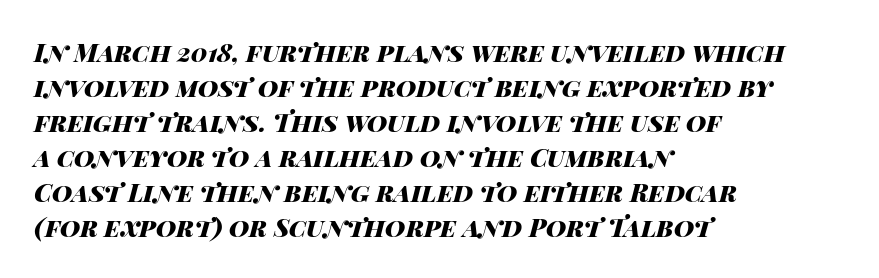
{"italic": "yes", "lean": "right", "slant_degrees": 14, "bold": "yes", "underline": "no", "align": "left", "line_spacing": "normal", "line_spacing_ratio": 1.4, "letter_spacing": "normal", "letter_spacing_em": 0.0, "glyph_px": 25}
